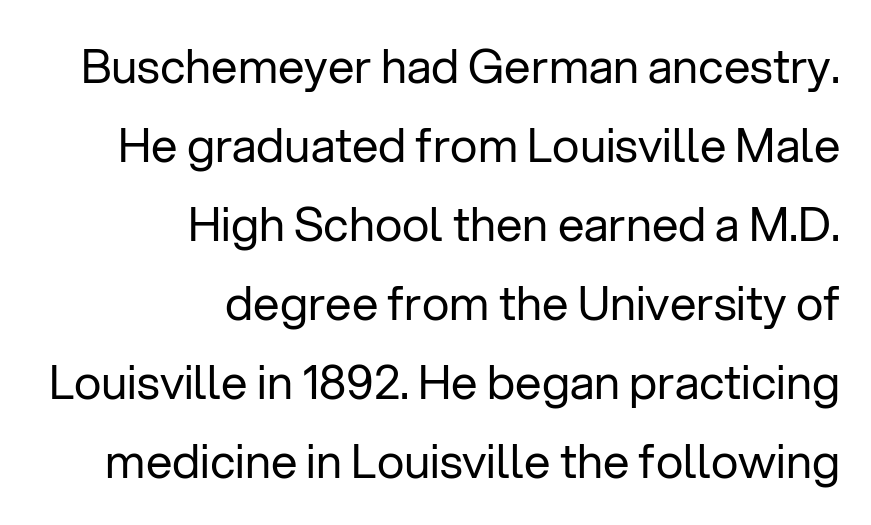
Q: Is the text bold? A: No.
Q: Is the text italic (slanted)? A: No, it is upright.
Q: Is the typeface a serif or a sans-serif typeface? A: Sans-serif.
Q: Is the text underlined? A: No.
Q: How is the paragraph aligned? A: Right-aligned.
Q: Is the spacing between letters normal or unusually wide? A: Normal.
Q: Is the spacing between lines tight, normal or loose? A: Normal.
Q: Width (condensed, normal, or wide)? A: Normal.
Q: Stroke contrast? A: Low.
Q: x-height? A: Medium.
Q: Monospaced? A: No.
